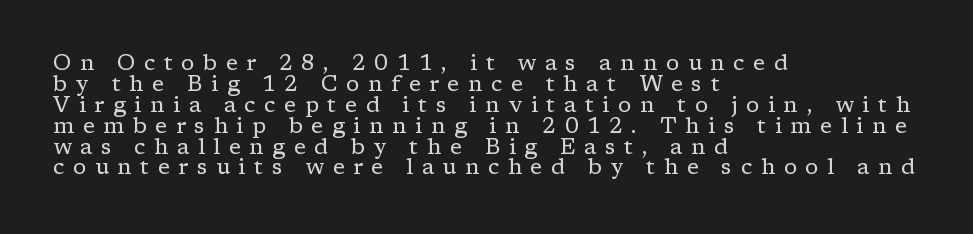
Q: Is the text bold? A: No.
Q: Is the text italic (slanted)? A: No, it is upright.
Q: Is the text underlined? A: No.
Q: How is the paragraph aligned? A: Left-aligned.
Q: Is the spacing between letters normal or unusually wide? A: Unusually wide.
Q: Is the spacing between lines tight, normal or loose? A: Tight.
